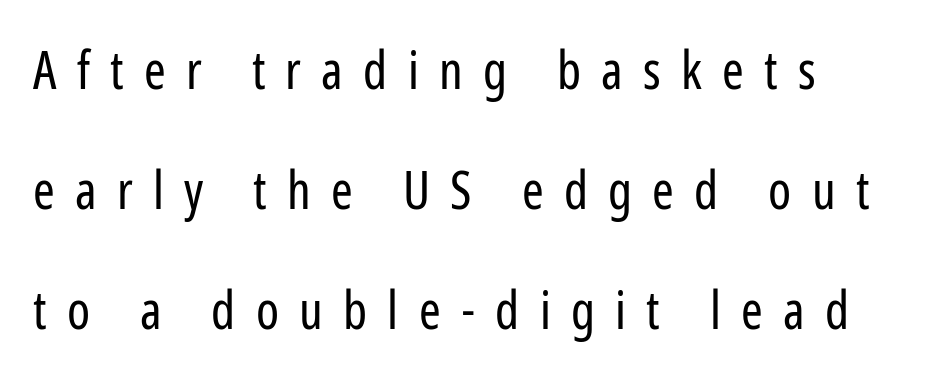
The image shows 52 px regular-weight, condensed sans-serif type, upright; set loose line spacing (2.31x), unusually wide letter spacing (+0.39 em), not underlined; low stroke contrast and a medium x-height.
